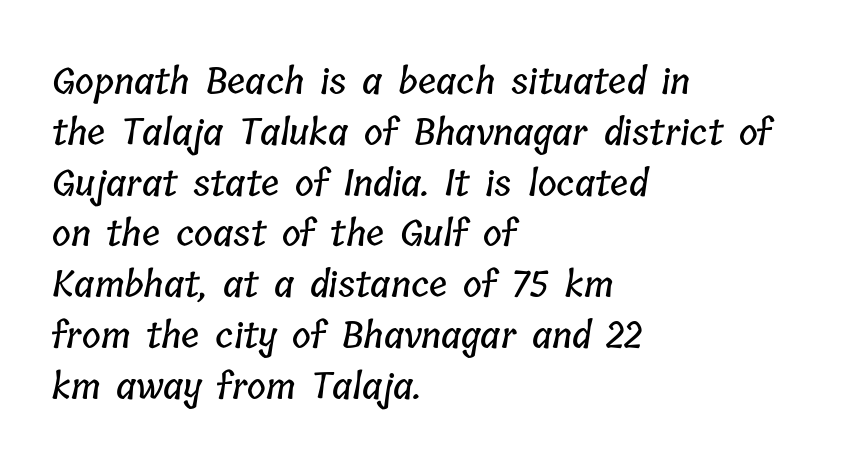
Does the copy run flush right? No — it runs flush left. Compared with typical body copy, the letter spacing here is the same. Do the characters align in a grid? No, the font is proportional. Letters rest on an invisible, unmarked baseline. Whoever set this chose a conventional vertical rhythm.
